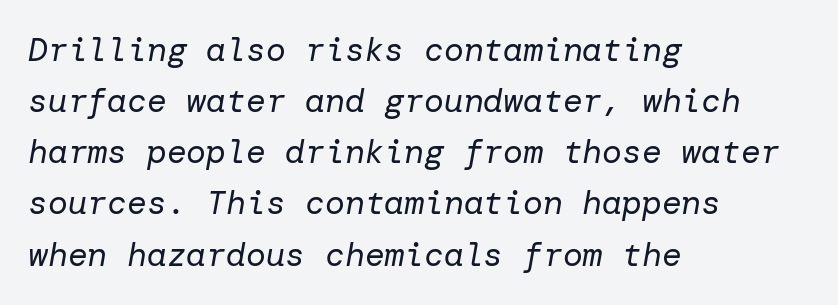
The image shows 33 px regular-weight type, italic (leaning right); set left-aligned, normal line spacing (1.55x), normal letter spacing, not underlined; low stroke contrast and a medium x-height.
